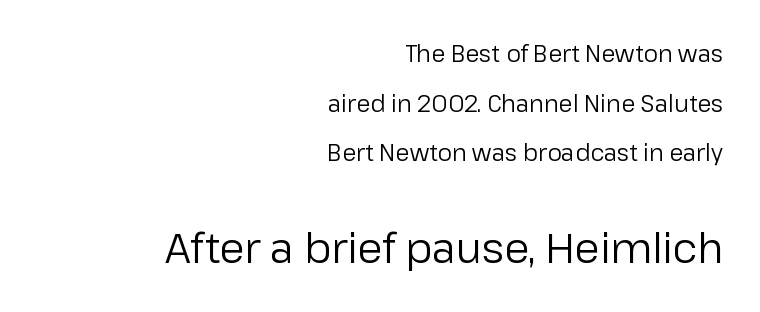
Q: Is the text bold? A: No.
Q: Is the text italic (slanted)? A: No, it is upright.
Q: Is the typeface a serif or a sans-serif typeface? A: Sans-serif.
Q: Is the text underlined? A: No.
Q: How is the paragraph aligned? A: Right-aligned.
Q: Is the spacing between letters normal or unusually wide? A: Normal.
Q: Is the spacing between lines tight, normal or loose? A: Loose.
Q: Which block of text is set in a larger size, the first (top) or the second (bottom)? A: The second (bottom) one.
Q: Width (condensed, normal, or wide)? A: Normal.
Q: Stroke contrast? A: Low.
Q: x-height? A: Medium.
Q: Monospaced? A: No.
